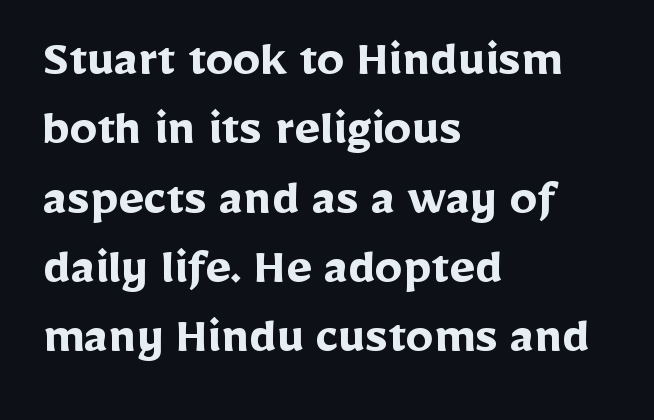
{"serif": "no", "italic": "no", "bold": "yes", "weight": "semibold", "width": "normal", "stroke_contrast": "low", "x_height": "medium", "monospaced": "no", "underline": "no", "align": "left", "line_spacing": "normal", "line_spacing_ratio": 1.26, "letter_spacing": "normal", "letter_spacing_em": 0.0, "glyph_px": 55}
